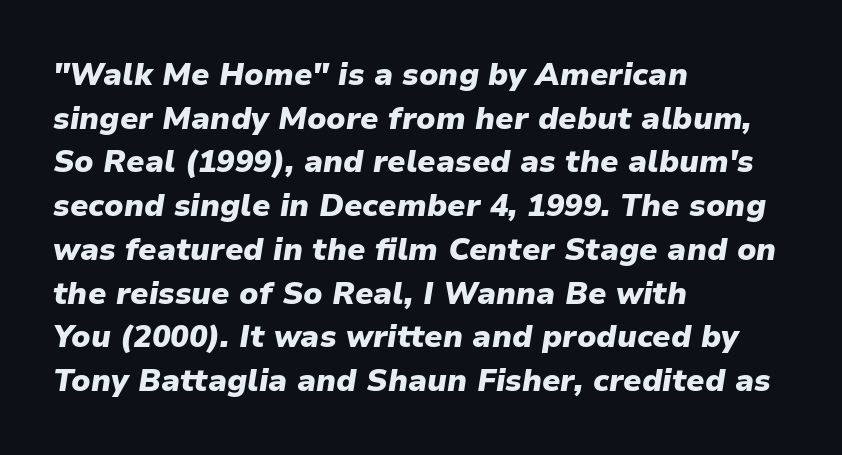
These lines stack with their left ends in a neat column. The glyphs have the mass of a bold cut. In terms of posture, this sample is oblique. The letterforms sit shoulder to shoulder at normal distance. Quick note: interline space is typical. Varying glyph widths throughout — classic text-font behaviour.
